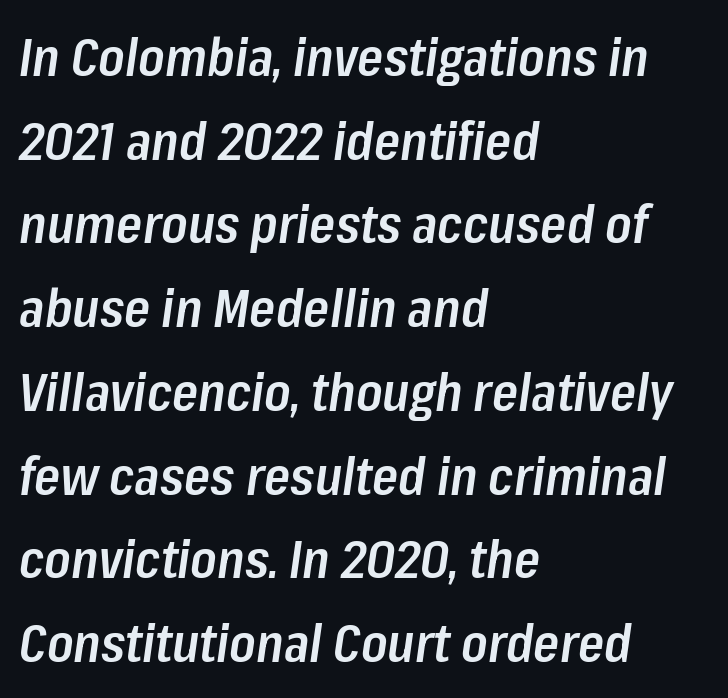
The image shows 53 px semibold, condensed type, italic (leaning right); set left-aligned, normal line spacing (1.58x), normal letter spacing, not underlined; low stroke contrast and a medium x-height.
